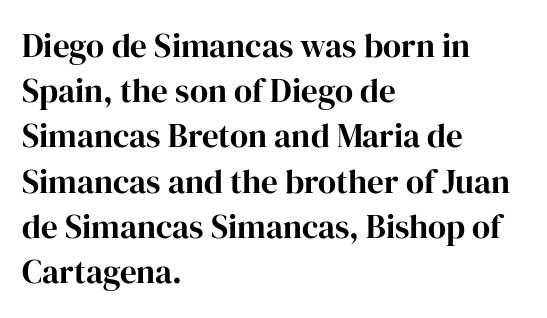
Q: Is the text italic (slanted)? A: No, it is upright.
Q: Is the typeface a serif or a sans-serif typeface? A: Serif.
Q: Is the text underlined? A: No.
Q: How is the paragraph aligned? A: Left-aligned.
Q: Is the spacing between letters normal or unusually wide? A: Normal.
Q: Is the spacing between lines tight, normal or loose? A: Normal.
Q: Width (condensed, normal, or wide)? A: Normal.
Q: Stroke contrast? A: High.
Q: x-height? A: Medium.
Q: Monospaced? A: No.
